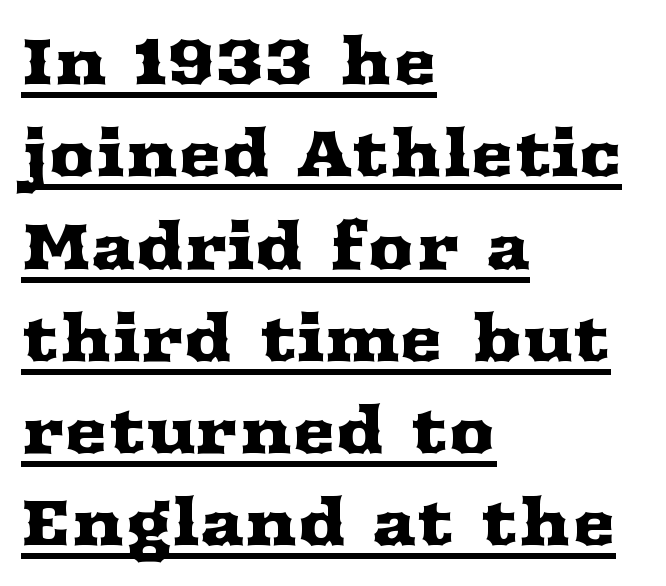
The letters advance in unequal steps, a hallmark of proportional type. Left-aligned paragraph, ragged on the right. Interline gaps are of average width in this sample. Type style note: has serifs. There is no visible air inserted between adjacent glyphs. The passage shown is underscored from start to finish.
